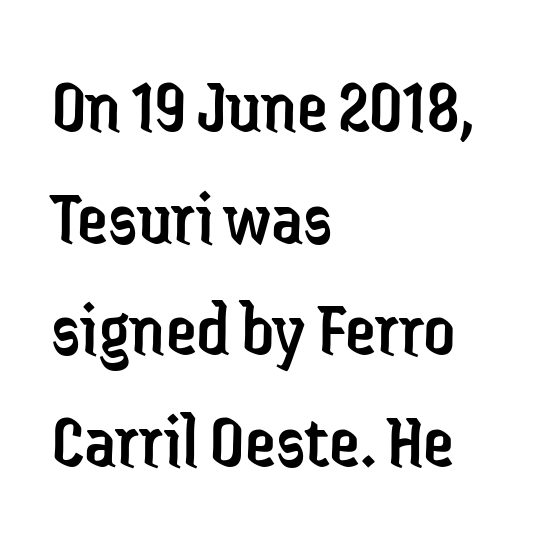
The image shows 78 px regular-weight, condensed sans-serif type, upright; set left-aligned, normal line spacing (1.43x), normal letter spacing, not underlined; low stroke contrast and a medium x-height.
